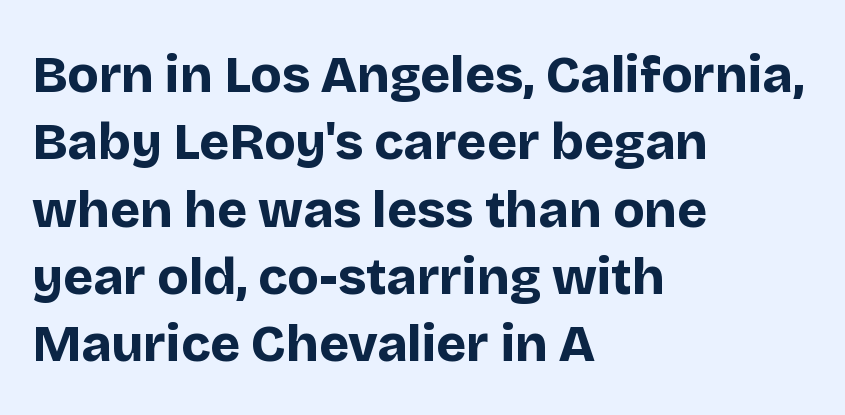
Inter-character spacing is left at the font's built-in metrics. This block has exactly the height ordinary leading produces. Letters rest on an invisible, unmarked baseline. The rendering uses natural spacing where letterforms have individual widths. Notice how thick the strokes are: this is what a full bold looks like. Layout note: lines flush left.
